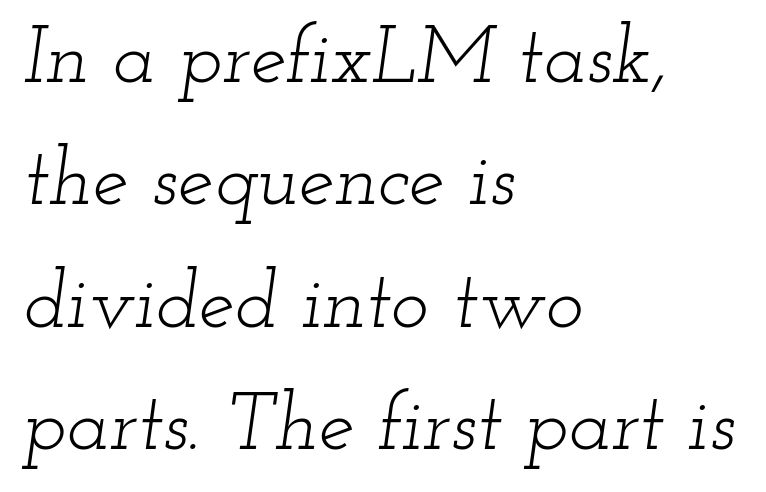
Q: Is the text bold? A: No.
Q: Is the text italic (slanted)? A: Yes, it leans right by about 12 degrees.
Q: Is the typeface a serif or a sans-serif typeface? A: Serif.
Q: Is the text underlined? A: No.
Q: How is the paragraph aligned? A: Left-aligned.
Q: Is the spacing between letters normal or unusually wide? A: Normal.
Q: Is the spacing between lines tight, normal or loose? A: Normal.
Q: Width (condensed, normal, or wide)? A: Wide.
Q: Stroke contrast? A: Low.
Q: x-height? A: Small.
Q: Monospaced? A: No.
